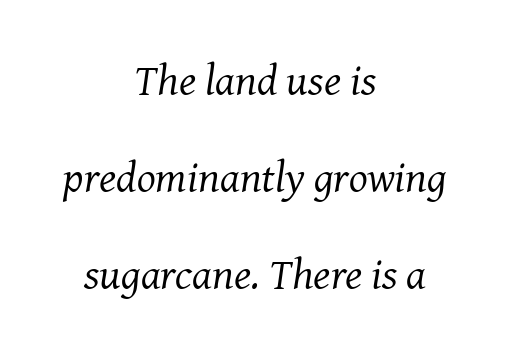
{"serif": "yes", "italic": "yes", "lean": "right", "slant_degrees": 8, "bold": "no", "weight": "regular", "width": "normal", "stroke_contrast": "medium", "x_height": "medium", "monospaced": "no", "underline": "no", "align": "center", "line_spacing": "loose", "line_spacing_ratio": 2.21, "letter_spacing": "normal", "letter_spacing_em": 0.0, "glyph_px": 44}
